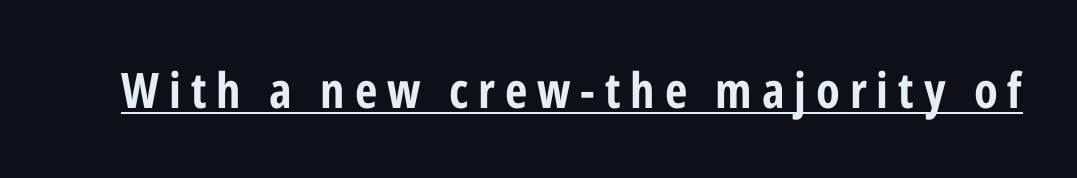
{"serif": "no", "italic": "no", "bold": "yes", "weight": "bold", "width": "condensed", "stroke_contrast": "low", "x_height": "medium", "monospaced": "no", "underline": "yes", "letter_spacing": "wide", "letter_spacing_em": 0.2, "glyph_px": 49}
